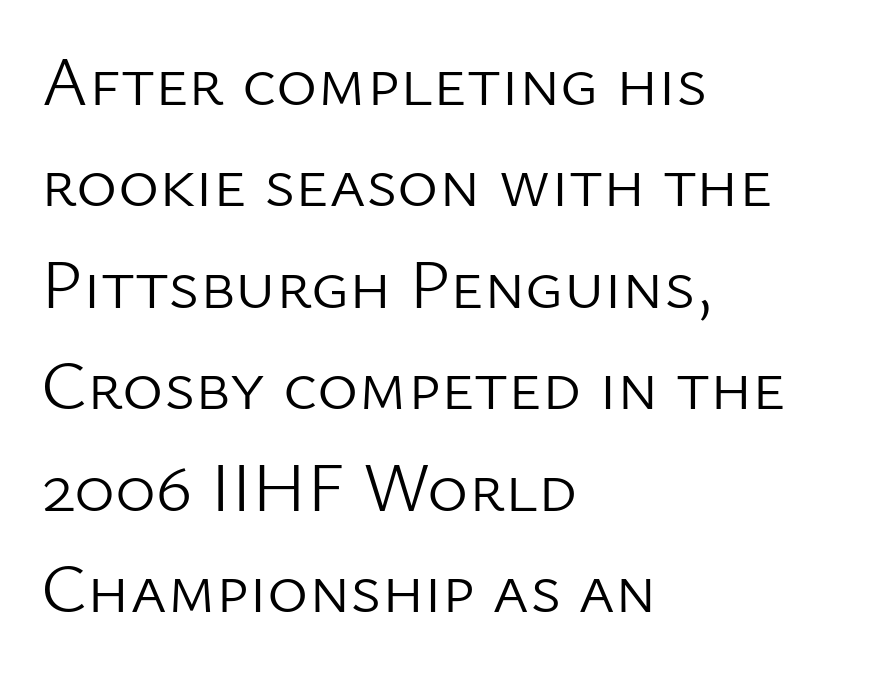
{"serif": "no", "italic": "no", "bold": "no", "weight": "light", "width": "normal", "stroke_contrast": "low", "x_height": "medium", "monospaced": "no", "underline": "no", "align": "left", "line_spacing": "normal", "line_spacing_ratio": 1.45, "letter_spacing": "normal", "letter_spacing_em": 0.0, "glyph_px": 70}
